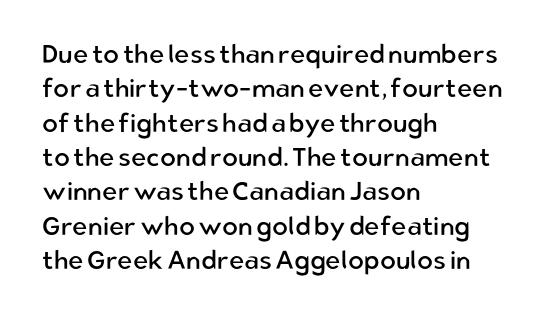
The image shows 26 px text type, upright; set left-aligned, normal line spacing (1.32x), normal letter spacing, not underlined.
